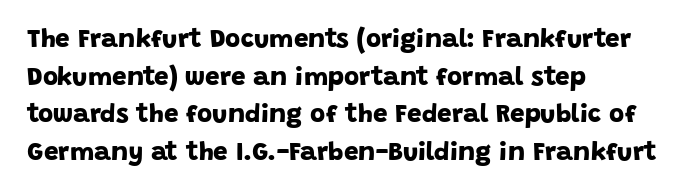
The image shows 26 px bold type; set left-aligned, normal line spacing (1.45x), normal letter spacing, not underlined.
